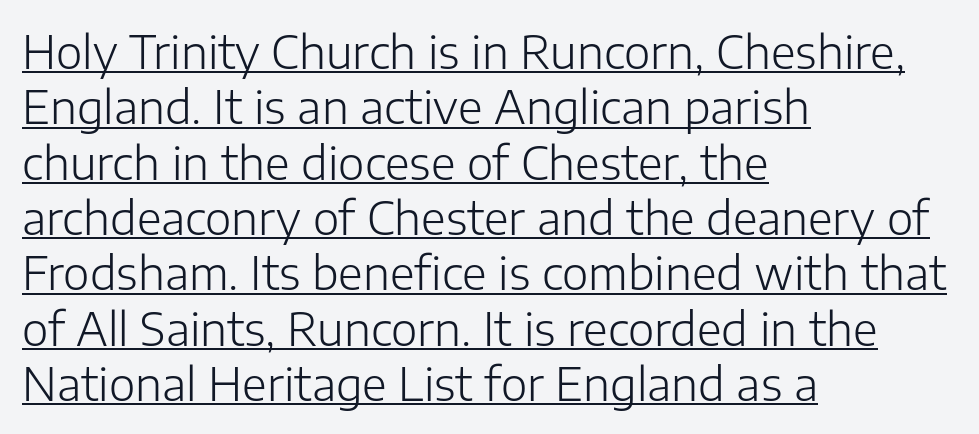
Q: Is the text bold? A: No.
Q: Is the text italic (slanted)? A: No, it is upright.
Q: Is the typeface a serif or a sans-serif typeface? A: Sans-serif.
Q: Is the text underlined? A: Yes.
Q: How is the paragraph aligned? A: Left-aligned.
Q: Is the spacing between letters normal or unusually wide? A: Normal.
Q: Width (condensed, normal, or wide)? A: Normal.
Q: Stroke contrast? A: Low.
Q: x-height? A: Medium.
Q: Monospaced? A: No.
